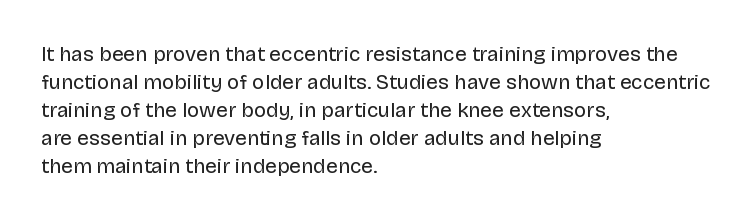
The image shows 21 px text type, upright; set left-aligned, normal line spacing (1.33x), normal letter spacing, not underlined.
